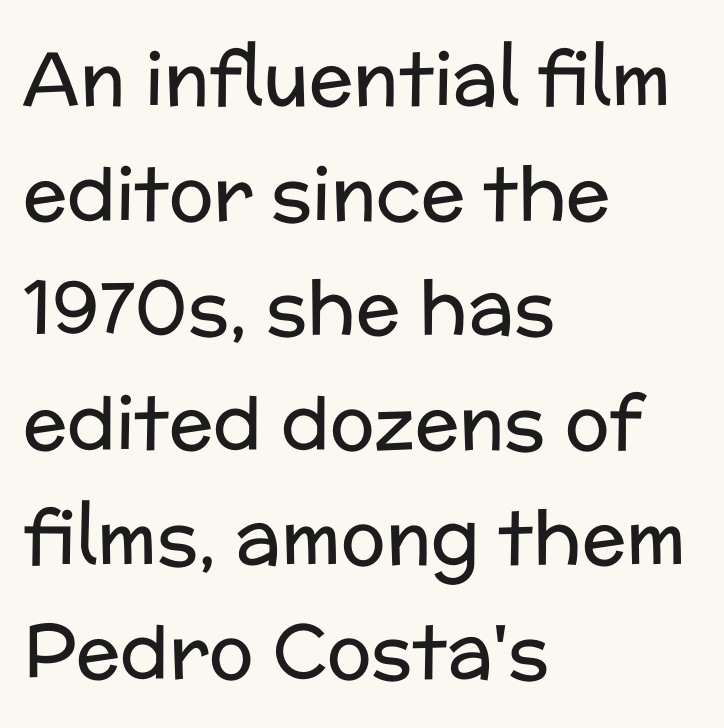
The image shows 74 px regular-weight sans-serif type, upright; set left-aligned, normal line spacing (1.55x), normal letter spacing, not underlined; low stroke contrast and a medium x-height.
